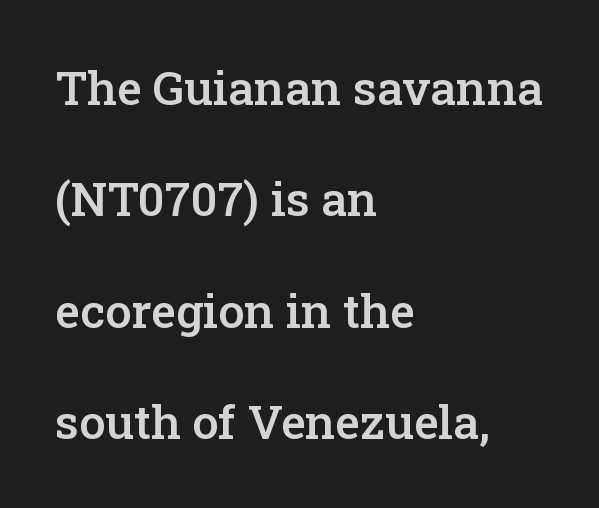
The image shows 47 px semibold serif type, upright; set left-aligned, loose line spacing (2.37x), normal letter spacing, not underlined; low stroke contrast and a medium x-height.
